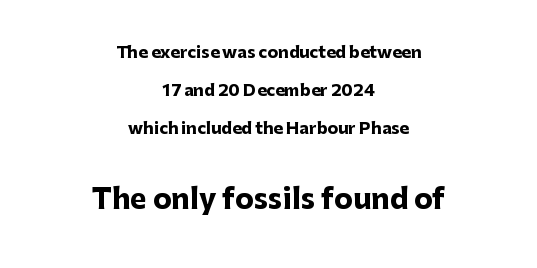
Two sizes are in play, and the larger belongs to the second block. A typesetter would label this face a sans. Each word holds together tightly as a unit, with standard inter-letter gaps. Underlining? Definitely not there.
